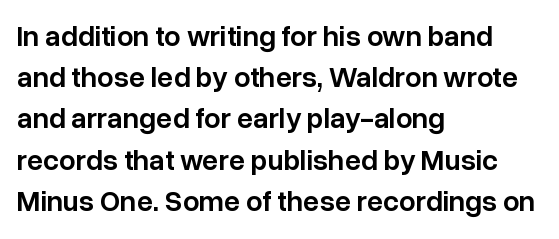
Q: Is the text bold? A: Semi-bold.
Q: Is the text italic (slanted)? A: No, it is upright.
Q: Is the typeface a serif or a sans-serif typeface? A: Sans-serif.
Q: Is the text underlined? A: No.
Q: How is the paragraph aligned? A: Left-aligned.
Q: Is the spacing between letters normal or unusually wide? A: Normal.
Q: Is the spacing between lines tight, normal or loose? A: Normal.
Q: Width (condensed, normal, or wide)? A: Normal.
Q: Stroke contrast? A: Low.
Q: x-height? A: Medium.
Q: Monospaced? A: No.
